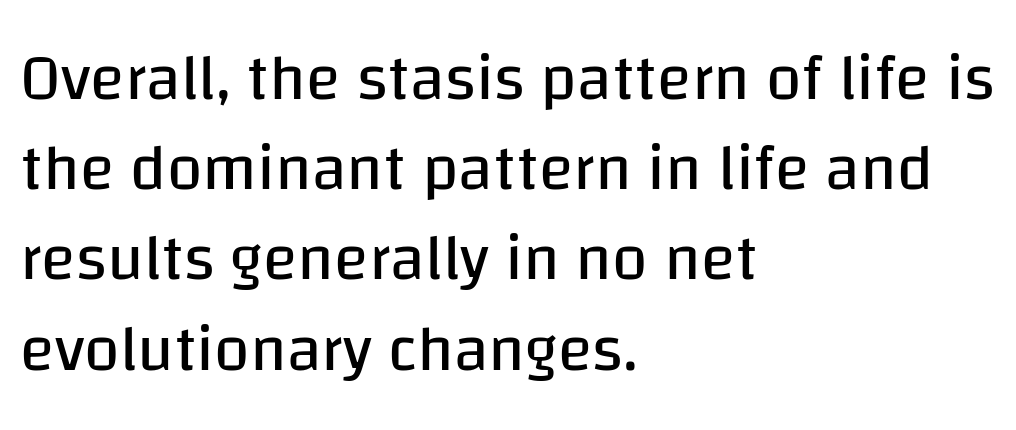
{"serif": "no", "italic": "no", "bold": "no", "weight": "regular", "width": "normal", "stroke_contrast": "low", "x_height": "large", "monospaced": "no", "underline": "no", "align": "left", "line_spacing": "normal", "line_spacing_ratio": 1.41, "letter_spacing": "normal", "letter_spacing_em": 0.0, "glyph_px": 64}
